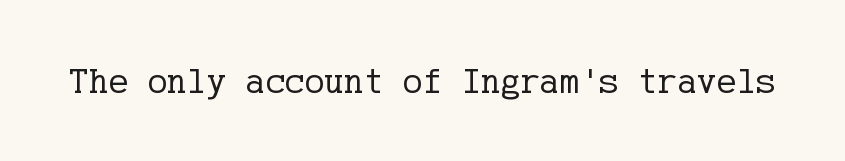
The passage shown is typeset with a serif family. Underlining? Definitely not there. The type sits square on the baseline with zero lean. The weight would be labelled regular, book, light, or lighter still. Here the glyphs are tracked normally, forming tight word shapes.
